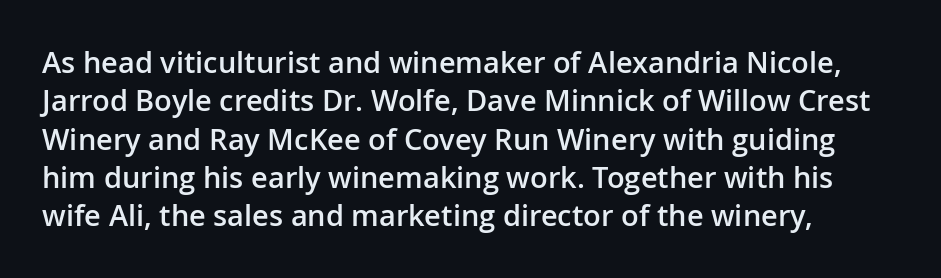
Q: Is the text bold? A: Semi-bold.
Q: Is the text italic (slanted)? A: No, it is upright.
Q: Is the typeface a serif or a sans-serif typeface? A: Sans-serif.
Q: Is the text underlined? A: No.
Q: How is the paragraph aligned? A: Left-aligned.
Q: Is the spacing between letters normal or unusually wide? A: Normal.
Q: Is the spacing between lines tight, normal or loose? A: Normal.
Q: Width (condensed, normal, or wide)? A: Normal.
Q: Stroke contrast? A: Low.
Q: x-height? A: Medium.
Q: Monospaced? A: No.
